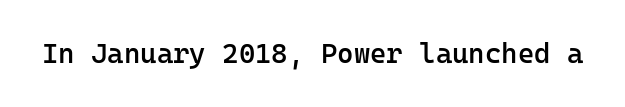
The image shows 28 px semibold sans-serif type, upright, monospaced; set normal letter spacing, not underlined; low stroke contrast and a medium x-height.
